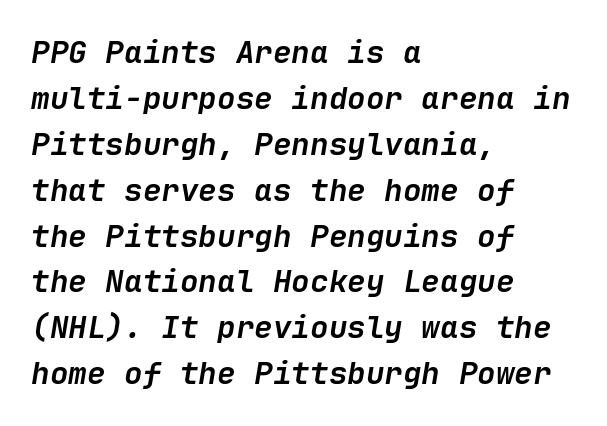
{"italic": "yes", "lean": "right", "slant_degrees": 9, "bold": "yes", "weight": "semibold", "width": "normal", "stroke_contrast": "low", "x_height": "medium", "underline": "no", "align": "left", "line_spacing": "normal", "line_spacing_ratio": 1.48, "letter_spacing": "normal", "letter_spacing_em": 0.0, "glyph_px": 31}
